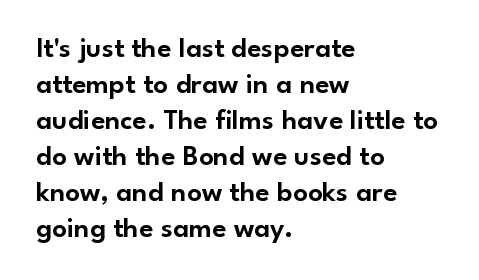
The letters stand straight up with perfectly vertical stems. The face used here is proportionally spaced, like ordinary book or web type. Reading down the block, your eye returns to a fixed left position each line. This rendering employs a face without finishing strokes, i.e., a sans-serif.
